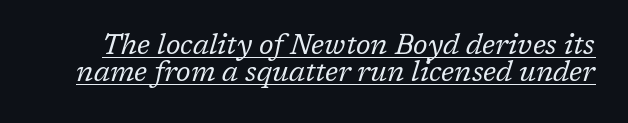
{"serif": "yes", "italic": "yes", "lean": "right", "slant_degrees": 17, "bold": "no", "weight": "regular", "width": "normal", "stroke_contrast": "low", "x_height": "medium", "monospaced": "no", "underline": "yes", "line_spacing": "tight", "line_spacing_ratio": 0.97, "letter_spacing": "normal", "letter_spacing_em": 0.0, "glyph_px": 28}
